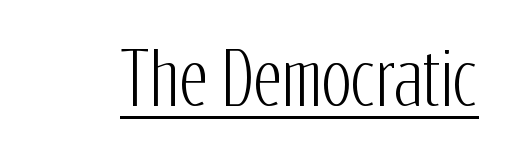
The image shows 70 px condensed sans-serif type, upright; set normal letter spacing, underlined; low stroke contrast and a medium x-height.
